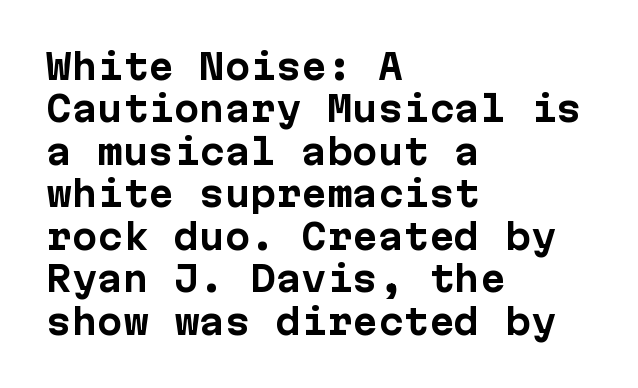
The image shows 34 px bold sans-serif type, upright, monospaced; set left-aligned, normal line spacing (1.25x), normal letter spacing, not underlined; low stroke contrast and a medium x-height.
